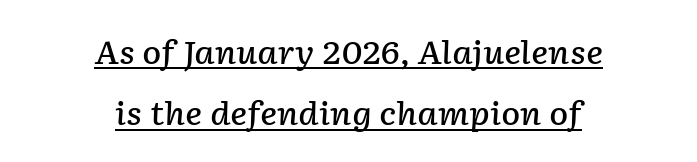
In terms of letterspacing, this is plain default setting. Students, observe the line beneath the letters — that is underlining. Firm but not heavy-handed strokes: this text is semibold. The specimen reads as italic at a glance.
